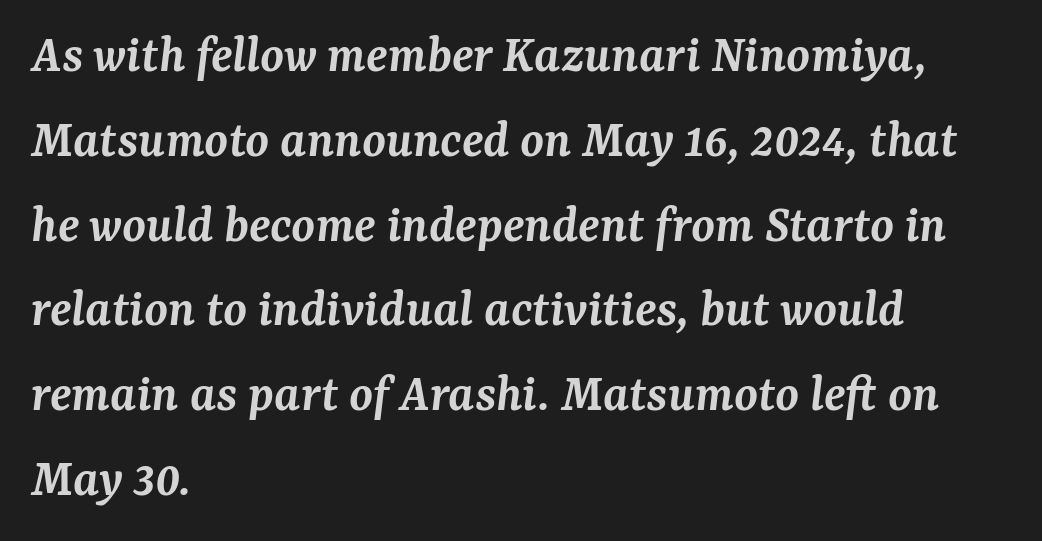
The image shows 54 px semibold serif type, italic (leaning right); set left-aligned, normal line spacing (1.57x), normal letter spacing, not underlined; medium stroke contrast and a medium x-height.
